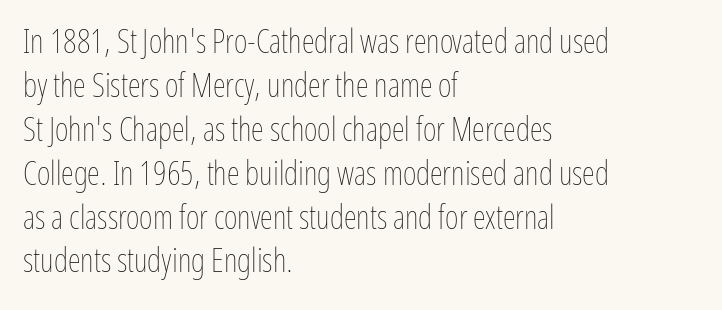
The image shows 33 px thin, condensed type, upright; set left-aligned, normal line spacing (1.33x), normal letter spacing, not underlined; low stroke contrast and a medium x-height.
